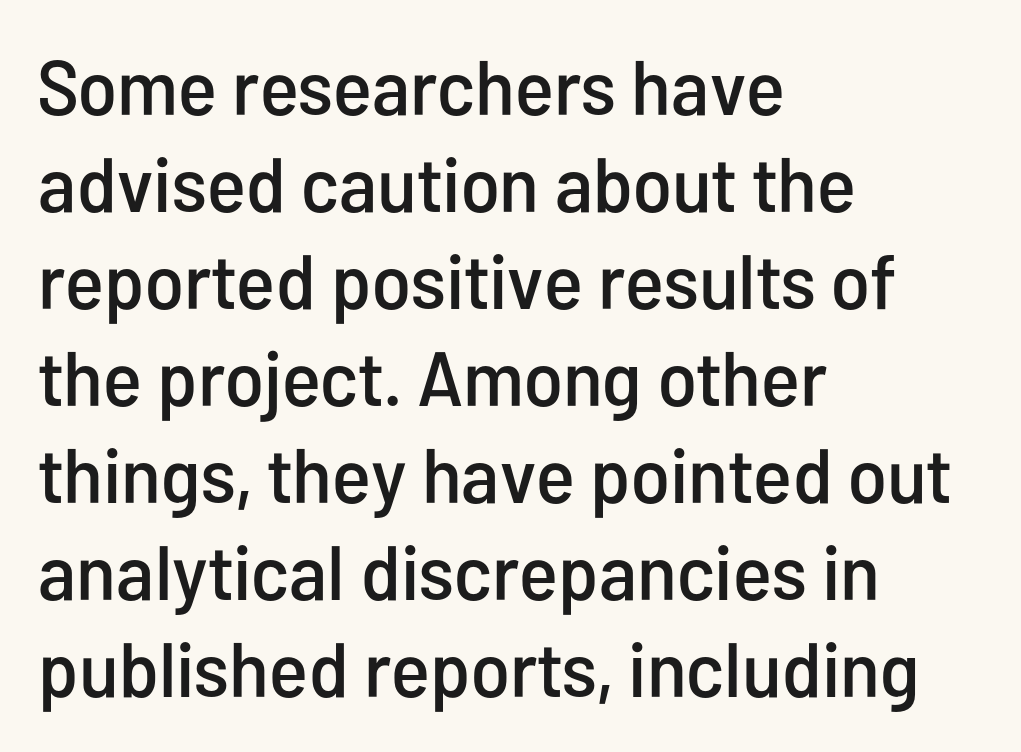
{"serif": "no", "italic": "no", "width": "condensed", "stroke_contrast": "low", "x_height": "medium", "monospaced": "no", "underline": "no", "align": "left", "line_spacing": "normal", "line_spacing_ratio": 1.26, "letter_spacing": "normal", "letter_spacing_em": 0.0, "glyph_px": 77}
